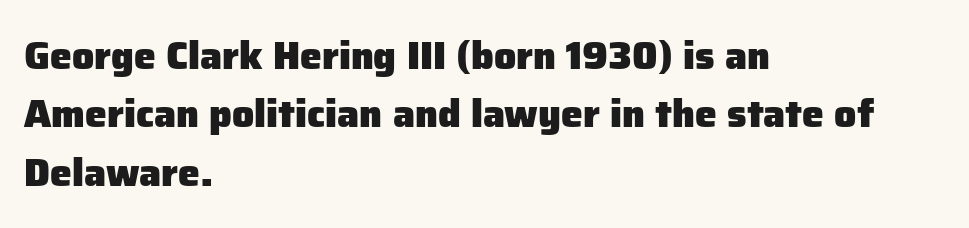
{"serif": "no", "italic": "no", "bold": "yes", "weight": "heavy", "width": "normal", "stroke_contrast": "low", "x_height": "medium", "monospaced": "no", "underline": "no", "align": "left", "line_spacing": "normal", "line_spacing_ratio": 1.5, "letter_spacing": "normal", "letter_spacing_em": 0.0, "glyph_px": 39}
